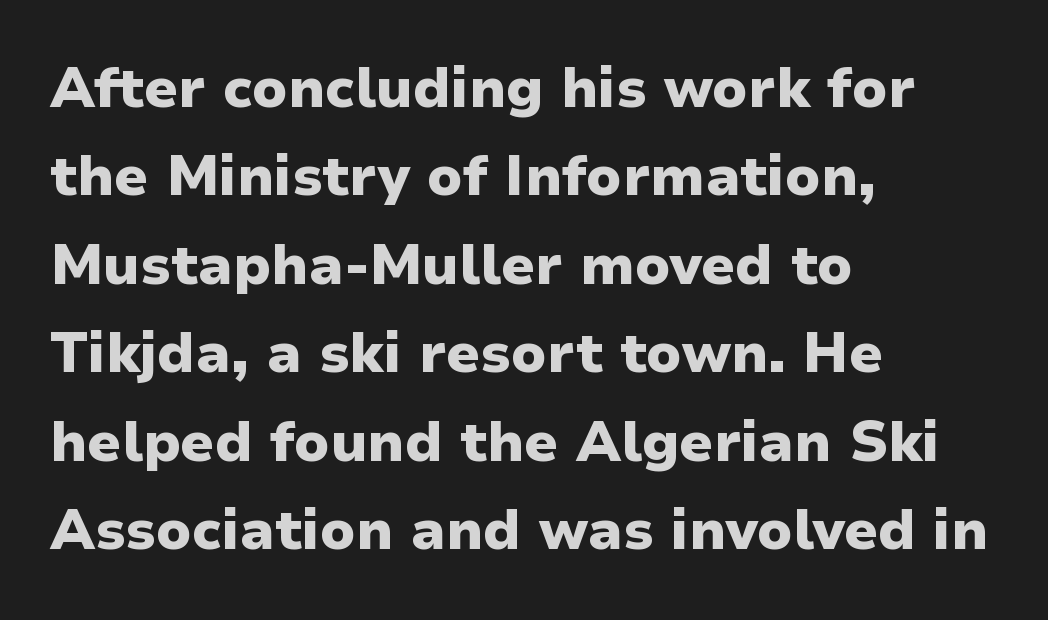
The image shows 56 px heavy sans-serif type, upright; set left-aligned, normal line spacing (1.58x), normal letter spacing, not underlined; low stroke contrast and a medium x-height.
